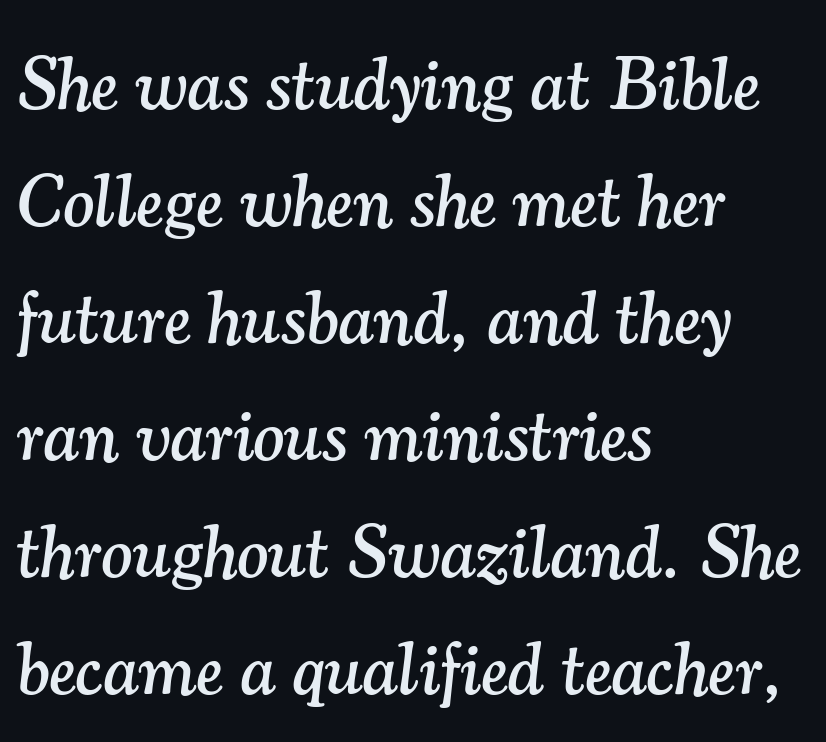
The image shows 74 px serif type, italic (leaning right); set left-aligned, normal line spacing (1.58x), normal letter spacing, not underlined; medium stroke contrast and a small x-height.
